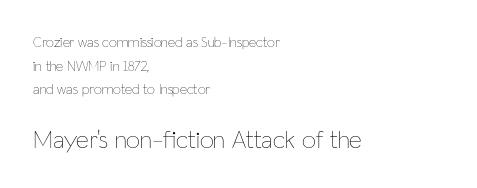
Ordinary non-slanted type is in use. Teacher's note: observe the even left margin — that is flush-left alignment. Leading matches the norm, producing a regular column. Compared with typical body copy, the letter spacing here is the same. Stems and bowls with no extra thickness — not bold. Glance below the letters and you will spot only blank space.
